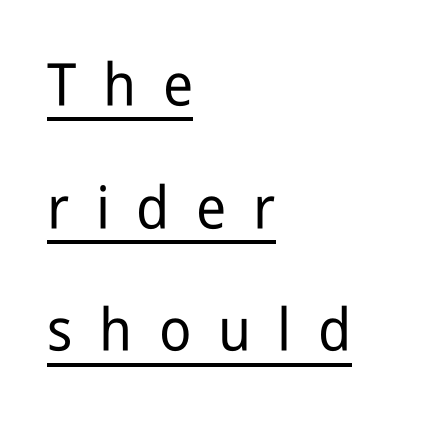
{"serif": "no", "italic": "no", "width": "condensed", "stroke_contrast": "low", "x_height": "medium", "monospaced": "no", "underline": "yes", "align": "left", "line_spacing": "loose", "line_spacing_ratio": 2.08, "letter_spacing": "wide", "letter_spacing_em": 0.45, "glyph_px": 59}
